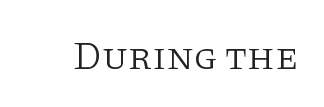
These lines keep a tight, regular rhythm from letter to letter. A typesetter would label this face a serif. The passage shown is not bold in any degree. Notice how the stems are strictly vertical — no italics here. The rendering uses natural spacing where letterforms have individual widths.
